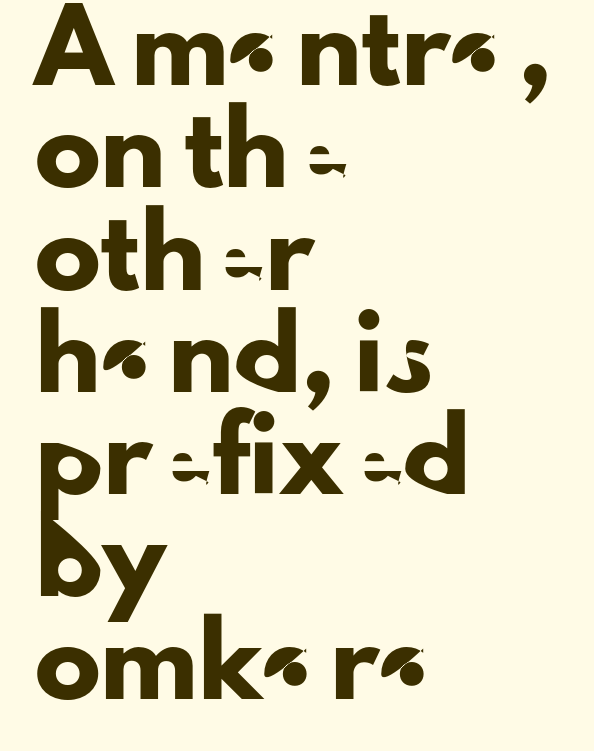
Alignment: flush left. Think of a printed novel: that variable character pitch is what you see here. Vertical spacing — default. Type without underlining.
